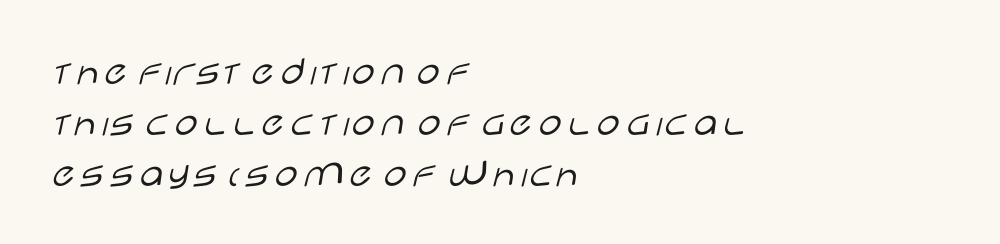
The image shows 42 px light, wide sans-serif type; set left-aligned, line spacing 1.22x, normal letter spacing, not underlined; low stroke contrast and a large x-height.
